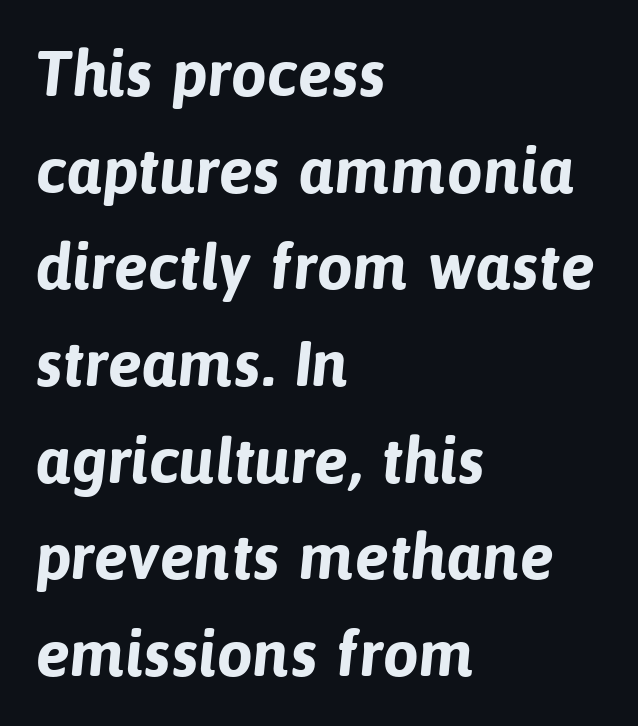
The image shows 64 px bold sans-serif type; set left-aligned, normal line spacing (1.51x), normal letter spacing, not underlined; low stroke contrast and a medium x-height.
